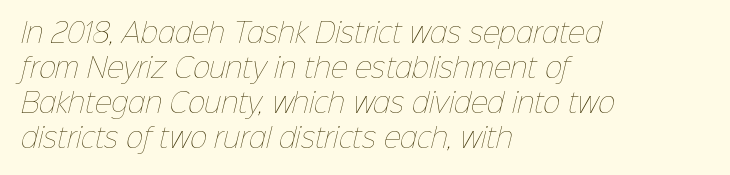
The space directly below the letters is spotless. In terms of leading, this rendering sits right in the middle. Notice how the passage keeps a crisp vertical edge on the left only. Tracking here is standard; glyphs follow each other at the usual distance.
